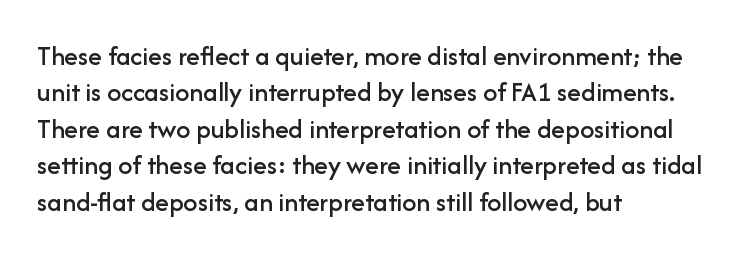
{"serif": "no", "italic": "no", "width": "normal", "stroke_contrast": "low", "x_height": "medium", "monospaced": "no", "underline": "no", "align": "left", "line_spacing": "normal", "line_spacing_ratio": 1.3, "letter_spacing": "normal", "letter_spacing_em": 0.0, "glyph_px": 28}
